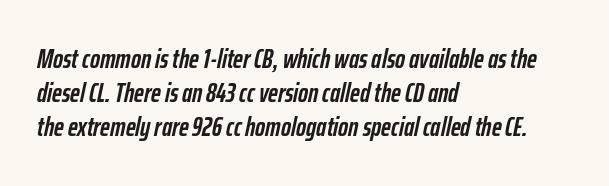
{"italic": "yes", "lean": "right", "slant_degrees": 12, "bold": "yes", "underline": "no", "align": "left", "line_spacing": "normal", "line_spacing_ratio": 1.26, "letter_spacing": "normal", "letter_spacing_em": 0.0, "glyph_px": 27}
